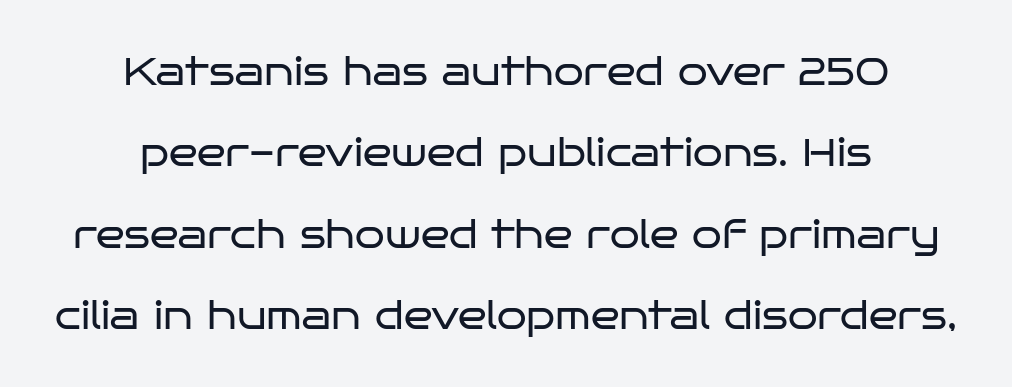
Horizontal bands of white between lines are thick stripes. The rendering uses natural spacing where letterforms have individual widths. The gap between lines stays unmarked. Neither beginnings nor endings align; midpoints do. Short note: letters normally spaced.
